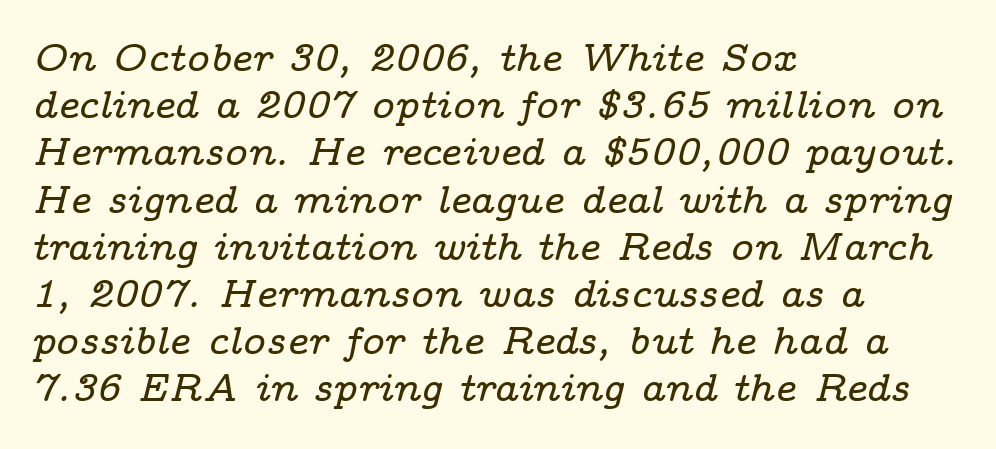
Q: Is the text italic (slanted)? A: Yes, it leans right by about 14 degrees.
Q: Is the typeface a serif or a sans-serif typeface? A: Serif.
Q: Is the text underlined? A: No.
Q: How is the paragraph aligned? A: Left-aligned.
Q: Is the spacing between letters normal or unusually wide? A: Normal.
Q: Width (condensed, normal, or wide)? A: Wide.
Q: Stroke contrast? A: Low.
Q: x-height? A: Medium.
Q: Monospaced? A: No.
